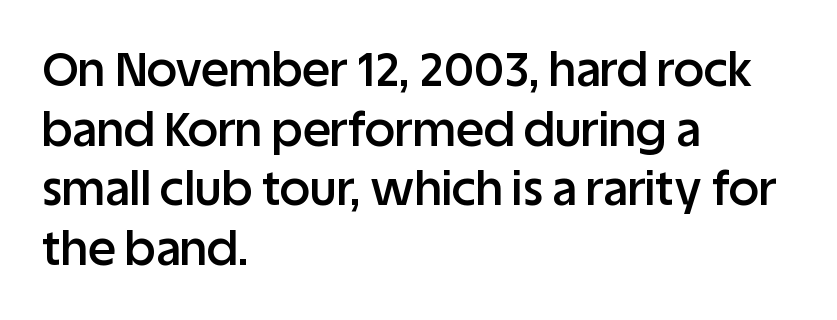
{"serif": "no", "italic": "no", "bold": "semi", "weight": "semibold", "width": "normal", "stroke_contrast": "low", "x_height": "large", "monospaced": "no", "underline": "no", "align": "left", "line_spacing": "normal", "line_spacing_ratio": 1.27, "letter_spacing": "normal", "letter_spacing_em": 0.0, "glyph_px": 47}
